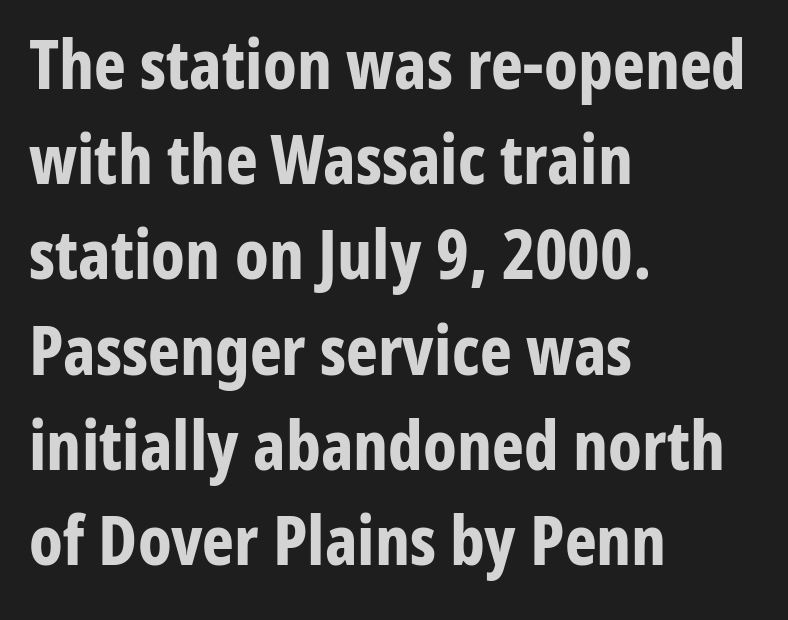
Q: Is the text bold? A: Yes.
Q: Is the text italic (slanted)? A: No, it is upright.
Q: Is the typeface a serif or a sans-serif typeface? A: Sans-serif.
Q: Is the text underlined? A: No.
Q: How is the paragraph aligned? A: Left-aligned.
Q: Is the spacing between letters normal or unusually wide? A: Normal.
Q: Is the spacing between lines tight, normal or loose? A: Normal.
Q: Width (condensed, normal, or wide)? A: Condensed.
Q: Stroke contrast? A: Low.
Q: x-height? A: Medium.
Q: Monospaced? A: No.
